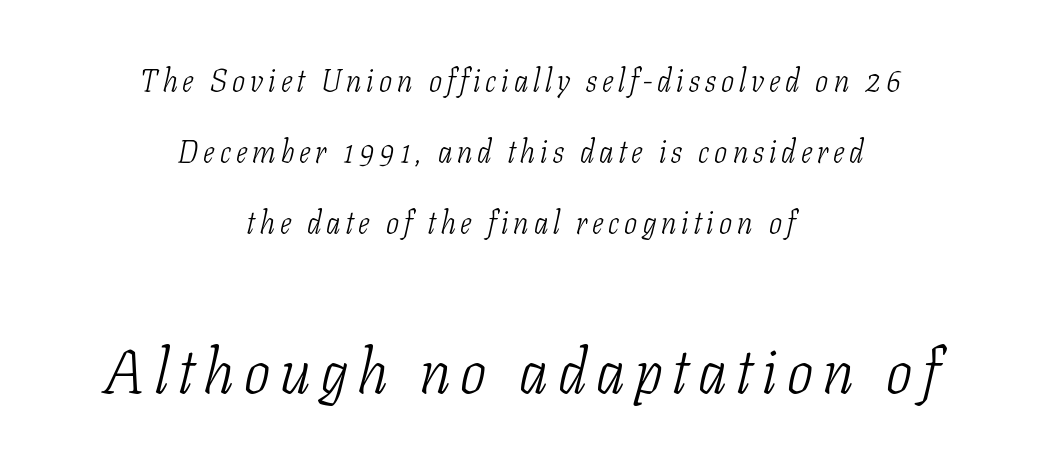
Q: Is the text bold? A: No.
Q: Is the text italic (slanted)? A: Yes, it leans right by about 11 degrees.
Q: Is the typeface a serif or a sans-serif typeface? A: Serif.
Q: Is the text underlined? A: No.
Q: How is the paragraph aligned? A: Centered.
Q: Is the spacing between lines tight, normal or loose? A: Loose.
Q: Which block of text is set in a larger size, the first (top) or the second (bottom)? A: The second (bottom) one.
Q: Width (condensed, normal, or wide)? A: Condensed.
Q: Stroke contrast? A: Low.
Q: x-height? A: Medium.
Q: Monospaced? A: No.
